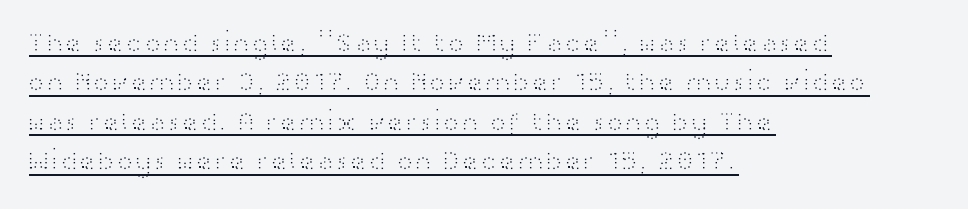
{"serif": "no", "italic": "no", "bold": "no", "weight": "light", "width": "wide", "stroke_contrast": "high", "x_height": "medium", "monospaced": "no", "underline": "yes", "align": "left", "line_spacing": "normal", "line_spacing_ratio": 1.41, "letter_spacing": "normal", "letter_spacing_em": 0.0, "glyph_px": 28}
